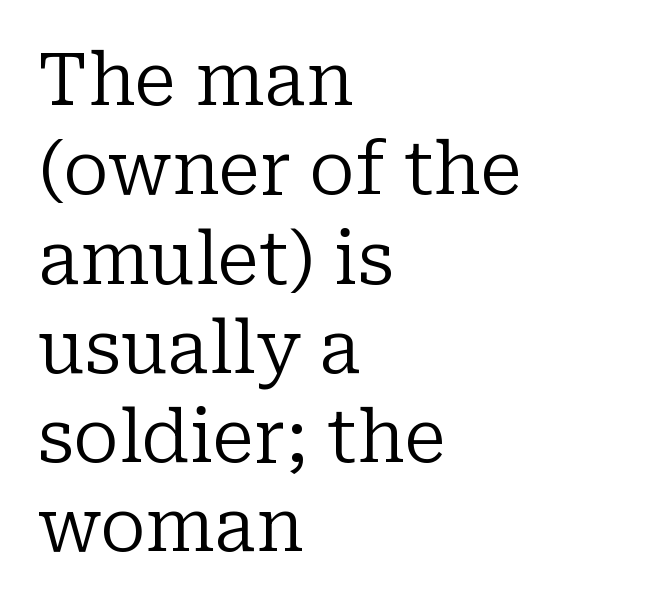
{"serif": "yes", "italic": "no", "bold": "no", "weight": "regular", "width": "normal", "stroke_contrast": "low", "x_height": "medium", "monospaced": "no", "underline": "no", "align": "left", "line_spacing_ratio": 1.24, "letter_spacing": "normal", "letter_spacing_em": 0.0, "glyph_px": 72}
